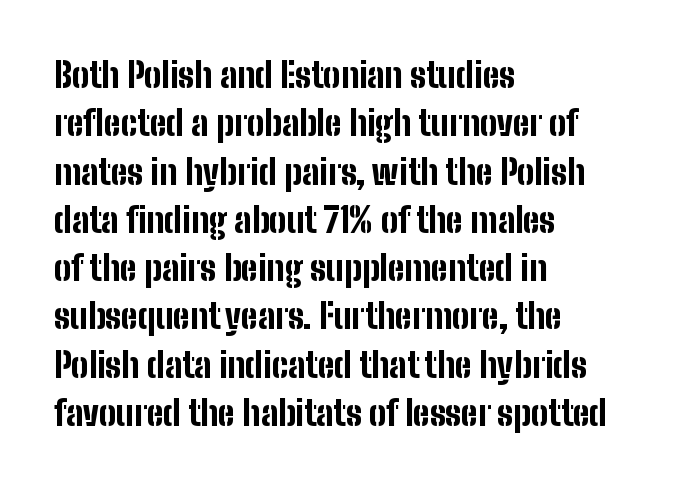
Q: Is the text bold? A: Yes.
Q: Is the text italic (slanted)? A: No, it is upright.
Q: Is the typeface a serif or a sans-serif typeface? A: Sans-serif.
Q: Is the text underlined? A: No.
Q: How is the paragraph aligned? A: Left-aligned.
Q: Is the spacing between letters normal or unusually wide? A: Normal.
Q: Is the spacing between lines tight, normal or loose? A: Normal.
Q: Width (condensed, normal, or wide)? A: Condensed.
Q: Stroke contrast? A: Low.
Q: x-height? A: Medium.
Q: Monospaced? A: No.
